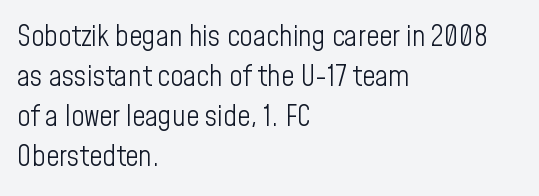
Does the type have serifs? No, each stem ends abruptly. Descender tails drop into unmarked territory. The rendering anchors every line to the left-hand side. The strokes carry an ordinary text weight at most.
